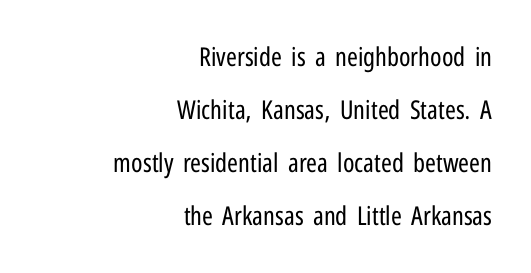
The image shows 26 px text type, upright; set right-aligned, loose line spacing (2.04x), normal letter spacing, not underlined.
